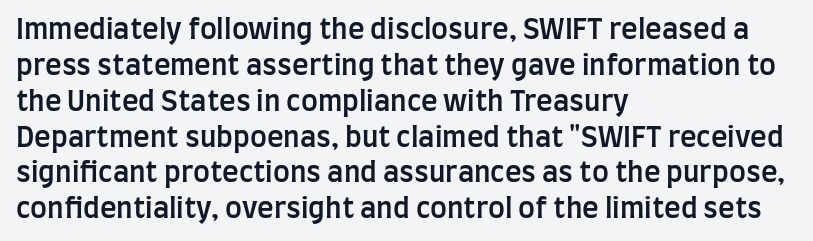
Q: Is the text bold? A: Semi-bold.
Q: Is the text italic (slanted)? A: No, it is upright.
Q: Is the typeface a serif or a sans-serif typeface? A: Sans-serif.
Q: Is the text underlined? A: No.
Q: How is the paragraph aligned? A: Left-aligned.
Q: Is the spacing between letters normal or unusually wide? A: Normal.
Q: Is the spacing between lines tight, normal or loose? A: Normal.
Q: Width (condensed, normal, or wide)? A: Condensed.
Q: Stroke contrast? A: Low.
Q: x-height? A: Large.
Q: Monospaced? A: No.
